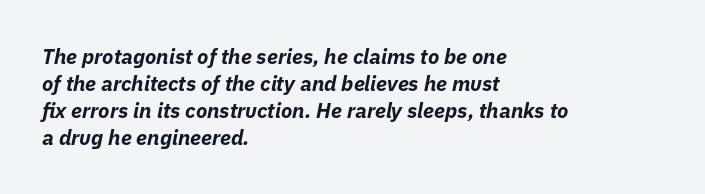
{"italic": "yes", "lean": "right", "slant_degrees": 11, "bold": "yes", "underline": "no", "align": "left", "line_spacing": "normal", "line_spacing_ratio": 1.29, "letter_spacing": "normal", "letter_spacing_em": 0.0, "glyph_px": 21}
